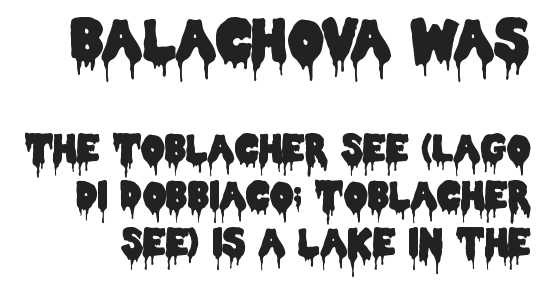
Characters follow at the spacing the type designer built in. A roman cut, with each character standing at attention. Type without underlining. Vertical spacing — default.
